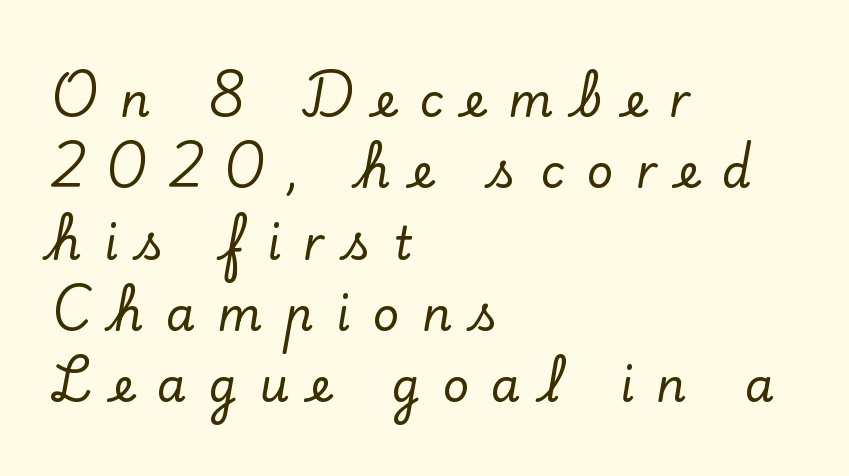
{"serif": "yes", "width": "normal", "stroke_contrast": "low", "x_height": "small", "monospaced": "no", "underline": "no", "align": "left", "line_spacing": "normal", "line_spacing_ratio": 1.55, "letter_spacing": "wide", "letter_spacing_em": 0.49, "glyph_px": 46}
